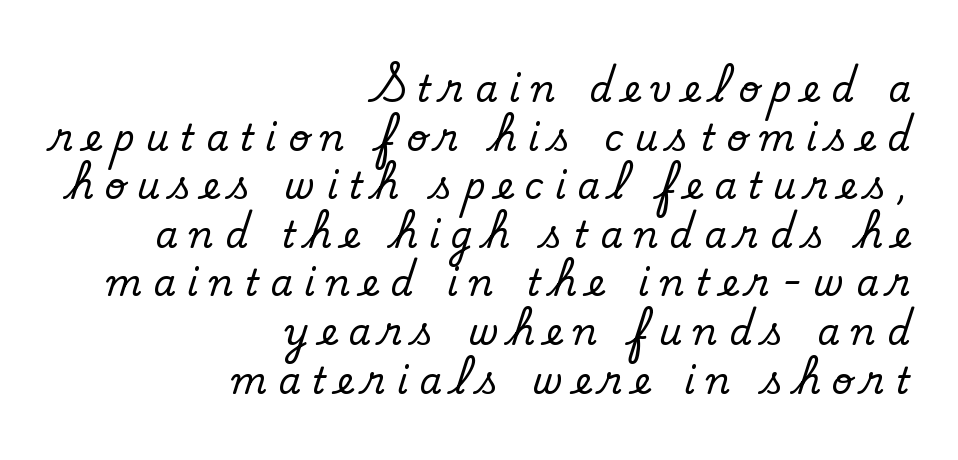
The image shows 36 px regular-weight sans-serif type; set right-aligned, normal line spacing (1.35x), unusually wide letter spacing (+0.32 em), not underlined; low stroke contrast and a small x-height.
